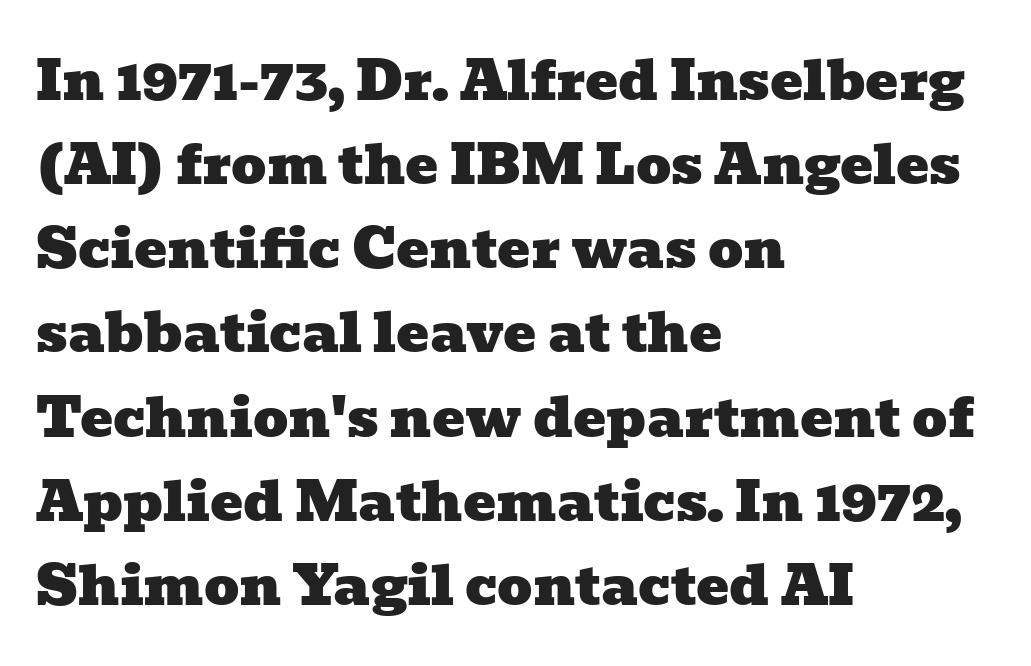
The image shows 55 px wide serif type; set left-aligned, normal line spacing (1.53x), normal letter spacing, not underlined; low stroke contrast and a medium x-height.
